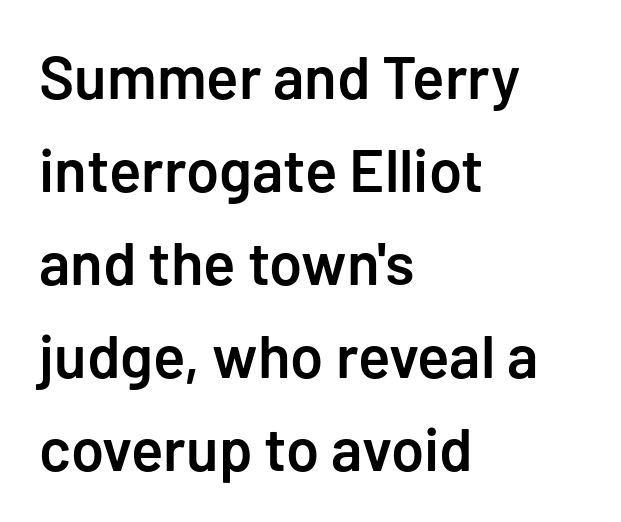
{"serif": "no", "italic": "no", "bold": "semi", "weight": "semibold", "width": "normal", "stroke_contrast": "low", "x_height": "medium", "monospaced": "no", "underline": "no", "align": "left", "line_spacing": "normal", "line_spacing_ratio": 1.55, "letter_spacing": "normal", "letter_spacing_em": 0.0, "glyph_px": 60}
